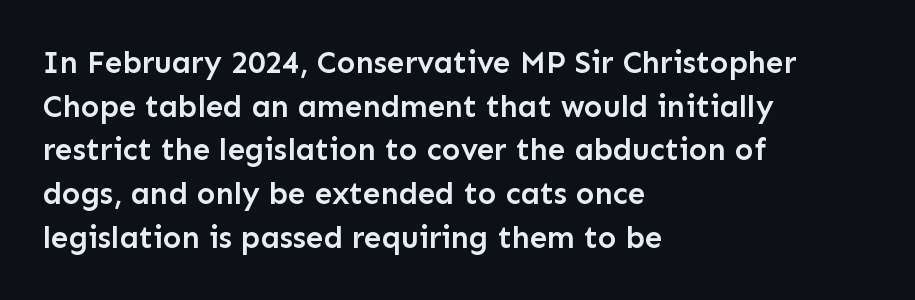
{"serif": "no", "italic": "no", "bold": "semi", "weight": "semibold", "width": "normal", "stroke_contrast": "low", "x_height": "medium", "monospaced": "no", "underline": "no", "align": "left", "line_spacing": "normal", "line_spacing_ratio": 1.41, "letter_spacing": "normal", "letter_spacing_em": 0.0, "glyph_px": 31}
